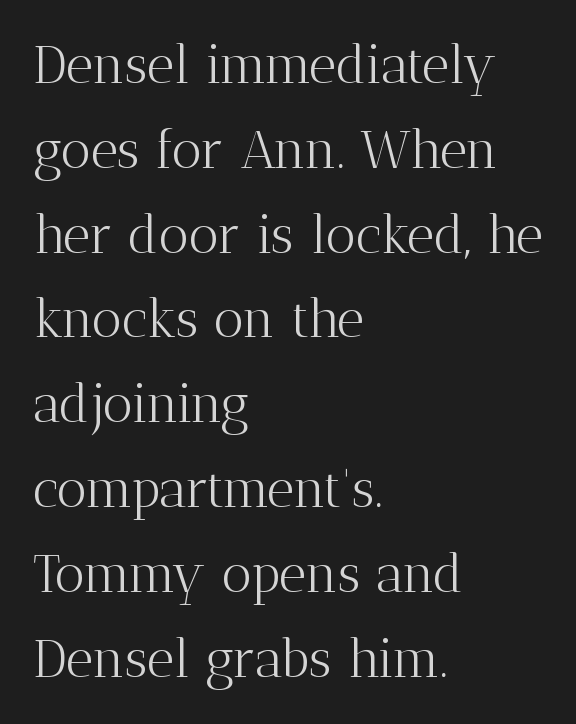
Designer's note — italics off, roman on. Here the designer chose a conventional face with non-uniform glyph widths. Yep, those are serifs on the letters. Is the stroke heavy? The answer is a plain regular-or-lighter. These lines keep a tight, regular rhythm from letter to letter.
